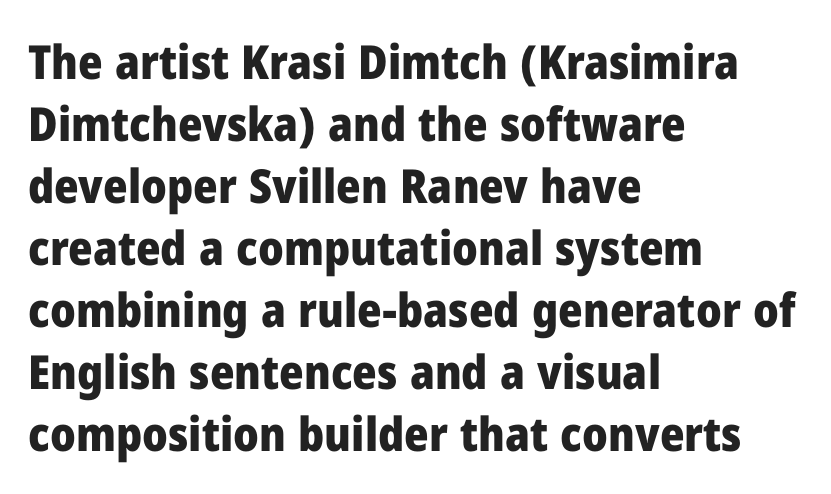
Check under the words: just untouched page. All the whitespace from short lines collects on the right. Words appear dense and cohesive because spacing is normal. The lettering stays uniformly vertical, giving the passage a roman look. One glance says typical: line gaps are just what's usual.
